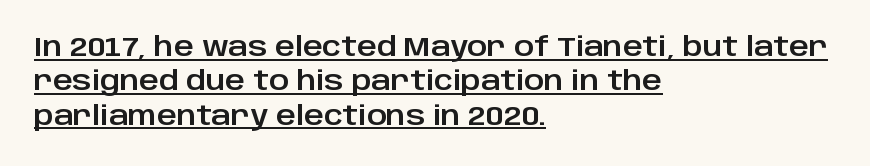
Casual observation: everything's shoved over to the left. A typesetter would call this zero additional tracking. Every stem runs plumb, perpendicular to the baseline. Compared with undecorated copy, this sample adds a rule below the words. Each new line begins a customary step beneath the previous one.
